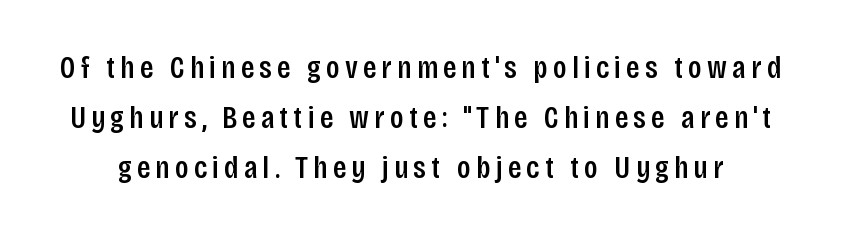
The image shows 32 px semibold, condensed sans-serif type, upright; set normal line spacing (1.57x), not underlined; low stroke contrast and a large x-height.
